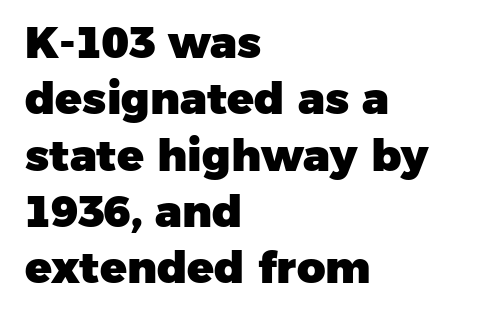
{"serif": "no", "bold": "yes", "weight": "heavy", "width": "normal", "stroke_contrast": "low", "x_height": "medium", "monospaced": "no", "underline": "no", "align": "left", "line_spacing": "normal", "line_spacing_ratio": 1.28, "letter_spacing": "normal", "letter_spacing_em": 0.0, "glyph_px": 44}
